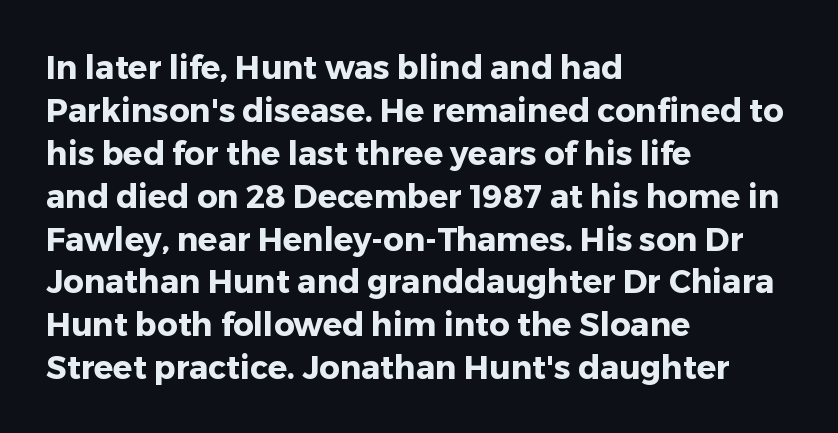
{"serif": "no", "italic": "no", "bold": "yes", "weight": "heavy", "width": "normal", "stroke_contrast": "low", "x_height": "medium", "monospaced": "no", "underline": "no", "align": "left", "line_spacing": "normal", "line_spacing_ratio": 1.34, "letter_spacing": "normal", "letter_spacing_em": 0.0, "glyph_px": 32}
